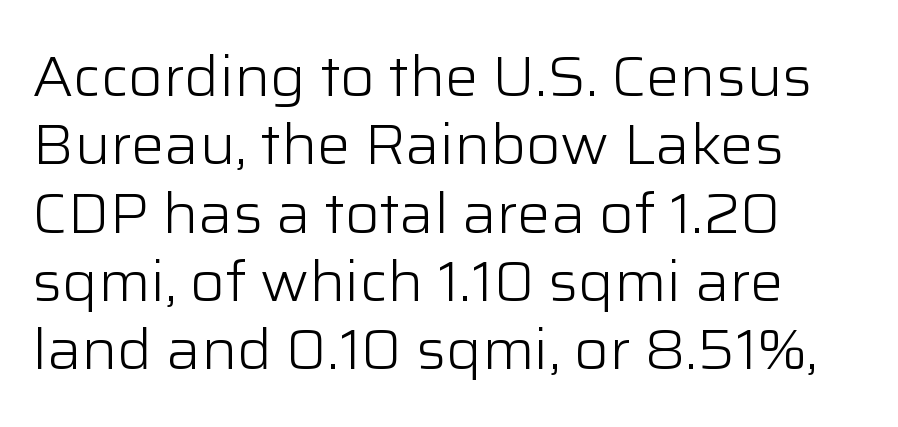
Q: Is the text bold? A: No.
Q: Is the text italic (slanted)? A: No, it is upright.
Q: Is the typeface a serif or a sans-serif typeface? A: Sans-serif.
Q: Is the text underlined? A: No.
Q: How is the paragraph aligned? A: Left-aligned.
Q: Is the spacing between letters normal or unusually wide? A: Normal.
Q: Width (condensed, normal, or wide)? A: Normal.
Q: Stroke contrast? A: Low.
Q: x-height? A: Medium.
Q: Monospaced? A: No.
